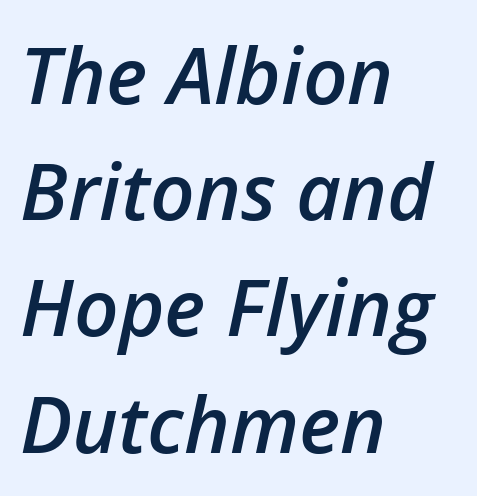
Q: Is the text bold? A: Semi-bold.
Q: Is the text italic (slanted)? A: Yes, it leans right by about 12 degrees.
Q: Is the text underlined? A: No.
Q: How is the paragraph aligned? A: Left-aligned.
Q: Is the spacing between letters normal or unusually wide? A: Normal.
Q: Is the spacing between lines tight, normal or loose? A: Normal.
Q: Width (condensed, normal, or wide)? A: Normal.
Q: Stroke contrast? A: Low.
Q: x-height? A: Medium.
Q: Monospaced? A: No.
